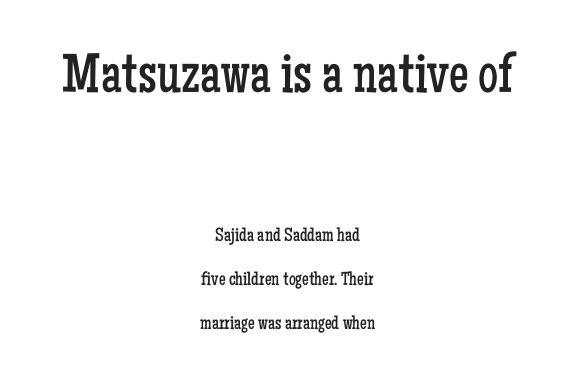
Q: Is the text bold? A: No.
Q: Is the text italic (slanted)? A: No, it is upright.
Q: Is the typeface a serif or a sans-serif typeface? A: Serif.
Q: Is the text underlined? A: No.
Q: How is the paragraph aligned? A: Centered.
Q: Is the spacing between letters normal or unusually wide? A: Normal.
Q: Is the spacing between lines tight, normal or loose? A: Loose.
Q: Which block of text is set in a larger size, the first (top) or the second (bottom)? A: The first (top) one.
Q: Width (condensed, normal, or wide)? A: Condensed.
Q: Stroke contrast? A: Low.
Q: x-height? A: Medium.
Q: Monospaced? A: No.
